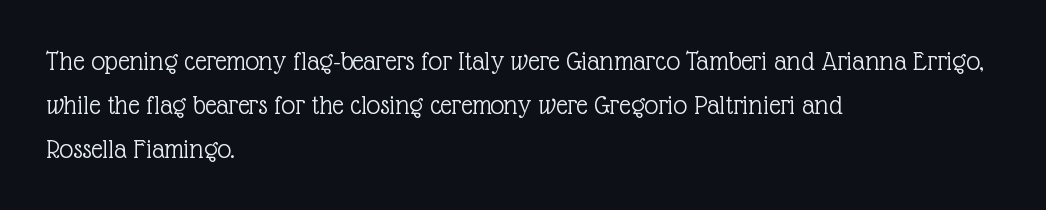
If you measured baseline to baseline, you'd find a middling distance. Stroke mass is kept to a normal reading level or below. Are there feet on the stems? There are — it's a serif. Do the characters align in a grid? No, the font is proportional. Default kerning and tracking; the words read as compact shapes.
